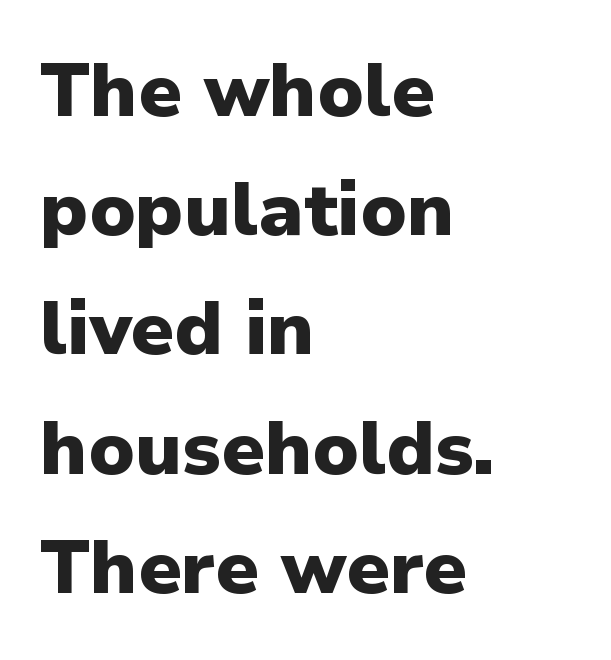
{"serif": "no", "italic": "no", "bold": "yes", "weight": "heavy", "width": "normal", "stroke_contrast": "low", "x_height": "medium", "monospaced": "no", "underline": "no", "align": "left", "line_spacing": "normal", "line_spacing_ratio": 1.59, "letter_spacing": "normal", "letter_spacing_em": 0.0, "glyph_px": 75}
